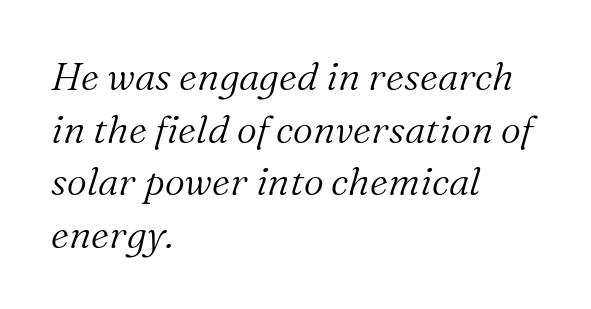
The passage shown is typeset with a serif family. Is the block centered? No — it sits flush against the left margin. Tall strokes in this sample are angled rather than plumb. A typesetter would call this leading conventional body-copy spacing. Varying glyph widths throughout — classic text-font behaviour.
